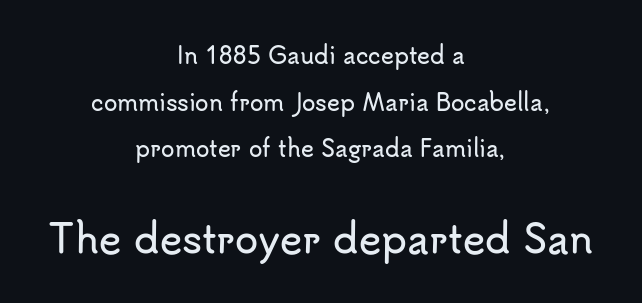
Q: Is the text italic (slanted)? A: No, it is upright.
Q: Is the typeface a serif or a sans-serif typeface? A: Sans-serif.
Q: Is the text underlined? A: No.
Q: How is the paragraph aligned? A: Centered.
Q: Is the spacing between letters normal or unusually wide? A: Normal.
Q: Is the spacing between lines tight, normal or loose? A: Loose.
Q: Which block of text is set in a larger size, the first (top) or the second (bottom)? A: The second (bottom) one.
Q: Width (condensed, normal, or wide)? A: Normal.
Q: Stroke contrast? A: Low.
Q: x-height? A: Small.
Q: Monospaced? A: No.
